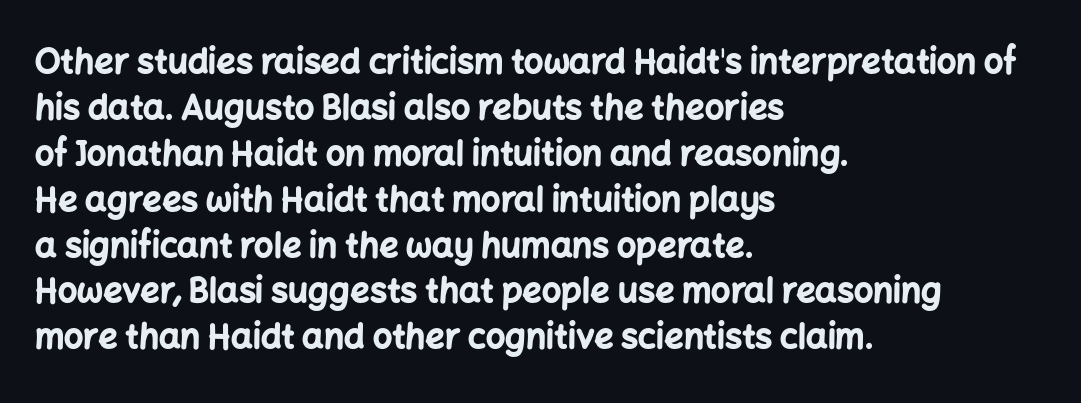
The image shows 34 px bold sans-serif type, upright; set left-aligned, normal line spacing (1.35x), normal letter spacing, not underlined; low stroke contrast and a medium x-height.
